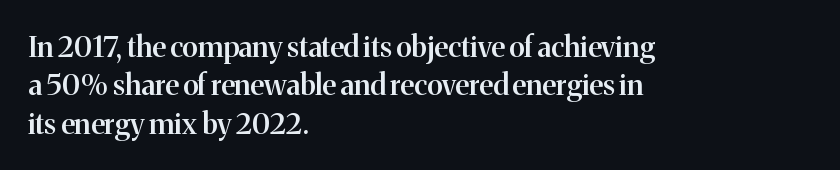
{"serif": "yes", "italic": "no", "bold": "semi", "weight": "semibold", "width": "normal", "stroke_contrast": "medium", "x_height": "medium", "monospaced": "no", "underline": "no", "align": "left", "line_spacing": "normal", "line_spacing_ratio": 1.32, "letter_spacing": "normal", "letter_spacing_em": 0.0, "glyph_px": 29}
